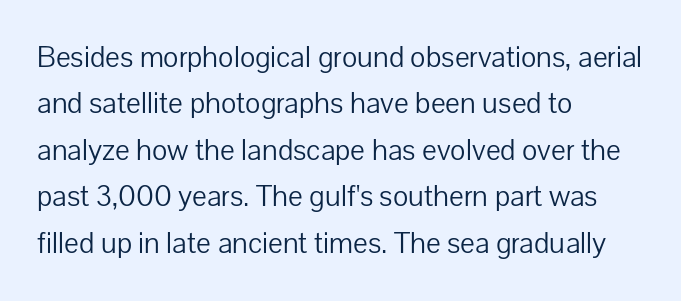
The image shows 31 px light sans-serif type, upright; set left-aligned, normal line spacing (1.5x), normal letter spacing, not underlined; low stroke contrast and a medium x-height.
